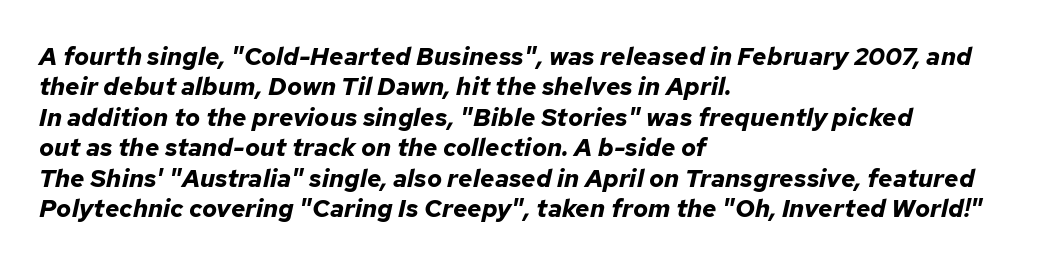
The image shows 25 px bold type, italic (leaning right); set left-aligned, line spacing 1.22x, normal letter spacing, not underlined.
